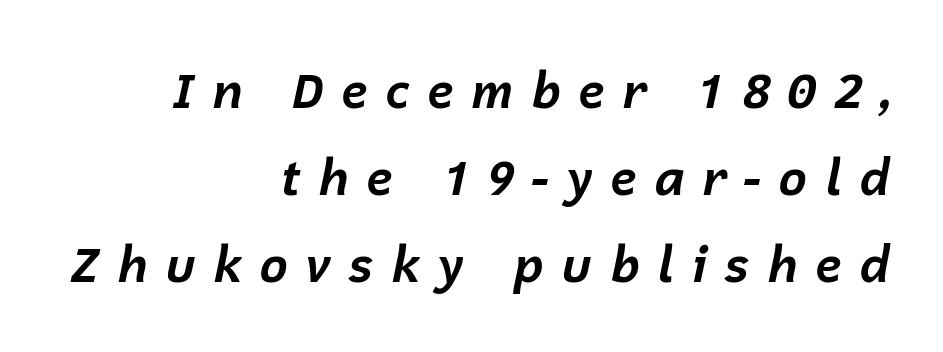
{"italic": "yes", "lean": "right", "slant_degrees": 12, "bold": "yes", "weight": "bold", "width": "normal", "stroke_contrast": "low", "x_height": "medium", "monospaced": "no", "underline": "no", "align": "right", "line_spacing_ratio": 1.78, "letter_spacing": "wide", "letter_spacing_em": 0.34, "glyph_px": 49}
